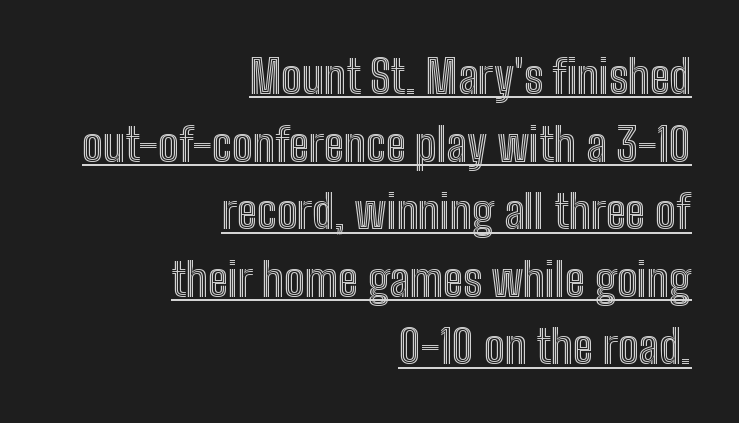
The image shows 46 px condensed type, upright; set right-aligned, normal line spacing (1.47x), normal letter spacing, underlined; a medium x-height.
